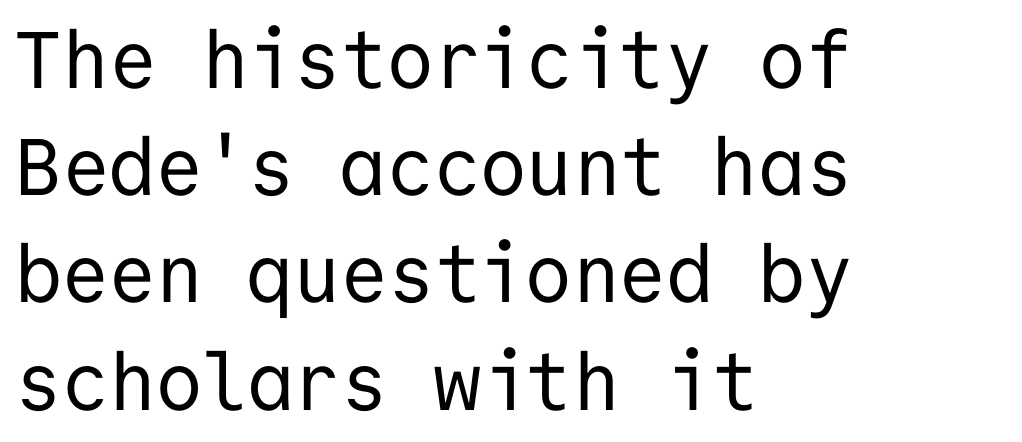
{"serif": "no", "italic": "no", "bold": "no", "weight": "regular", "width": "normal", "stroke_contrast": "low", "x_height": "medium", "monospaced": "yes", "underline": "no", "align": "left", "line_spacing": "normal", "line_spacing_ratio": 1.34, "letter_spacing": "normal", "letter_spacing_em": 0.0, "glyph_px": 80}
